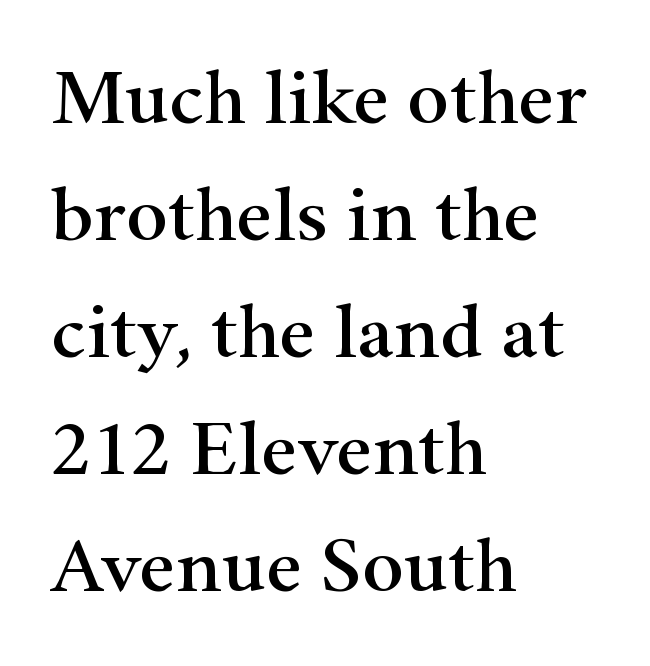
{"serif": "yes", "italic": "no", "width": "wide", "stroke_contrast": "high", "x_height": "small", "monospaced": "no", "underline": "no", "align": "left", "line_spacing": "normal", "line_spacing_ratio": 1.48, "letter_spacing": "normal", "letter_spacing_em": 0.0, "glyph_px": 79}
